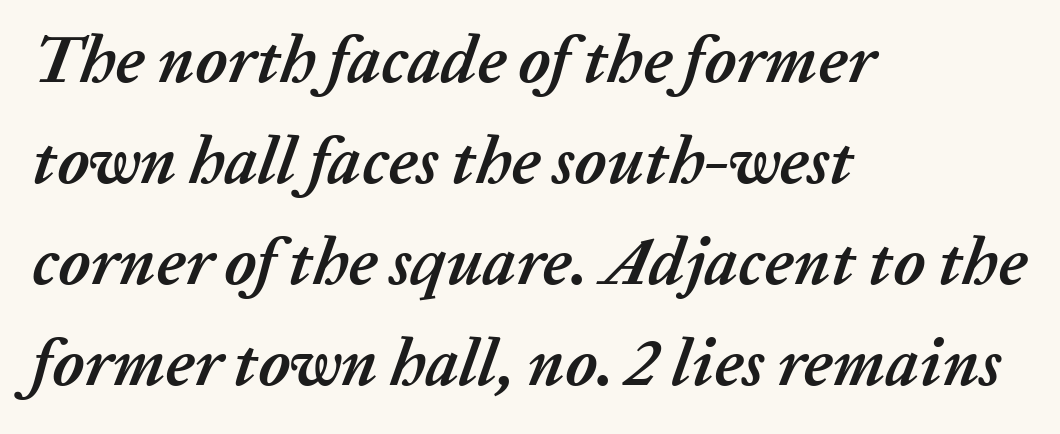
{"italic": "yes", "lean": "right", "slant_degrees": 20, "bold": "yes", "weight": "semibold", "width": "normal", "stroke_contrast": "low", "x_height": "medium", "monospaced": "no", "underline": "no", "align": "left", "line_spacing": "normal", "line_spacing_ratio": 1.53, "letter_spacing": "normal", "letter_spacing_em": 0.0, "glyph_px": 66}
